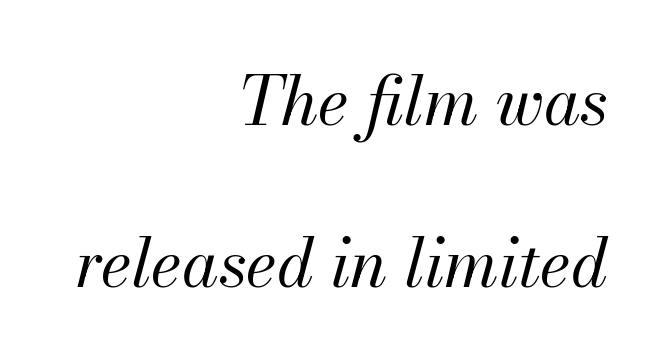
Q: Is the text bold? A: No.
Q: Is the text italic (slanted)? A: Yes, it leans right by about 13 degrees.
Q: Is the text underlined? A: No.
Q: How is the paragraph aligned? A: Right-aligned.
Q: Is the spacing between letters normal or unusually wide? A: Normal.
Q: Is the spacing between lines tight, normal or loose? A: Loose.
Q: Width (condensed, normal, or wide)? A: Normal.
Q: Stroke contrast? A: Medium.
Q: x-height? A: Small.
Q: Monospaced? A: No.
